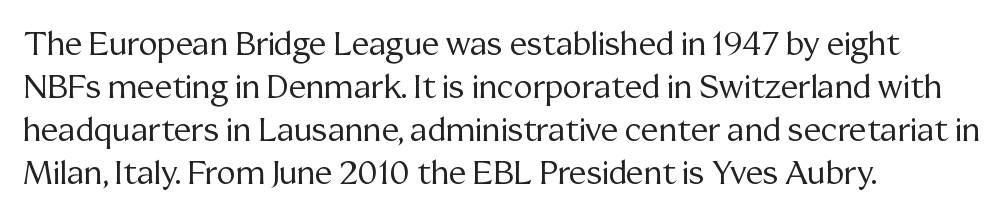
The image shows 32 px regular-weight serif type, upright; set left-aligned, normal line spacing (1.34x), normal letter spacing, not underlined; medium stroke contrast and a medium x-height.
